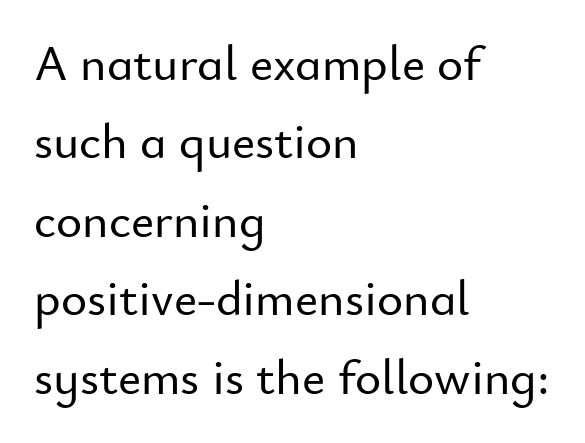
Q: Is the text italic (slanted)? A: No, it is upright.
Q: Is the typeface a serif or a sans-serif typeface? A: Sans-serif.
Q: Is the text underlined? A: No.
Q: How is the paragraph aligned? A: Left-aligned.
Q: Is the spacing between letters normal or unusually wide? A: Normal.
Q: Is the spacing between lines tight, normal or loose? A: Normal.
Q: Width (condensed, normal, or wide)? A: Normal.
Q: Stroke contrast? A: Low.
Q: x-height? A: Small.
Q: Monospaced? A: No.
